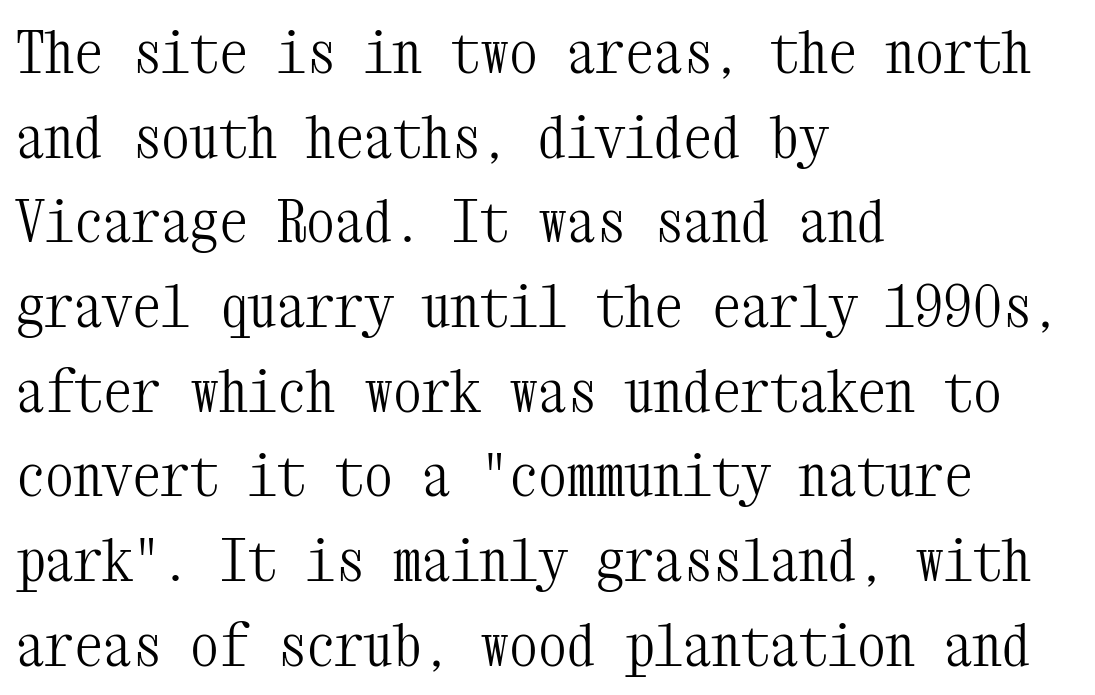
The rendering uses typewriter-style spacing with identical character cells. The passage shown is not bold in any degree. To sum up the face: it has serifs. Italic: no, the glyphs are upright roman. One glance says typical: line gaps are just what's usual. This sample is left-justified, so line endings fall wherever the words run out.
